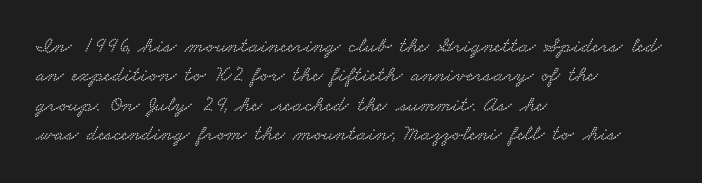
{"underline": "no", "align": "left", "line_spacing": "normal", "line_spacing_ratio": 1.33, "letter_spacing": "normal", "letter_spacing_em": 0.0, "glyph_px": 22}
